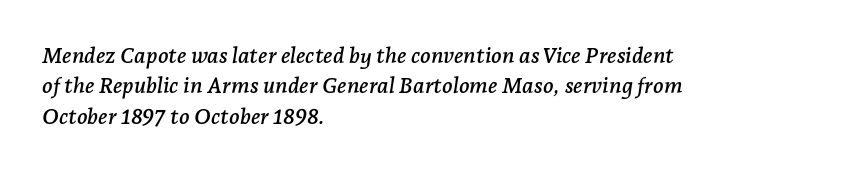
{"italic": "yes", "lean": "right", "slant_degrees": 7, "underline": "no", "align": "left", "line_spacing": "normal", "line_spacing_ratio": 1.38, "letter_spacing": "normal", "letter_spacing_em": 0.0, "glyph_px": 22}
